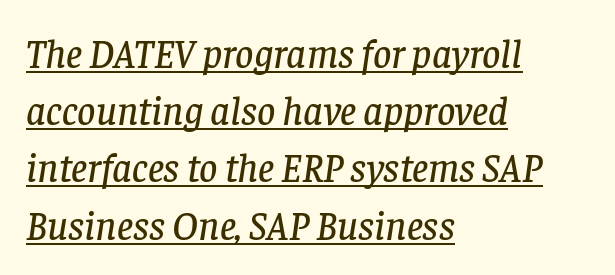
The image shows 40 px serif type, italic (leaning right); set left-aligned, normal line spacing (1.43x), normal letter spacing, underlined; low stroke contrast and a large x-height.
